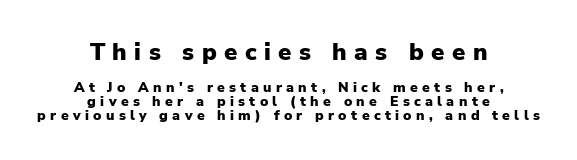
Teacher's note: observe the equal gaps on both sides — that is centered alignment. Type size steps down from the first block to the second. Notice how the stems are strictly vertical — no italics here. The type is letterspaced generously, with wide tracking. If you measured baseline to baseline, you'd find a short distance. Nobody drew a line under any word here.
